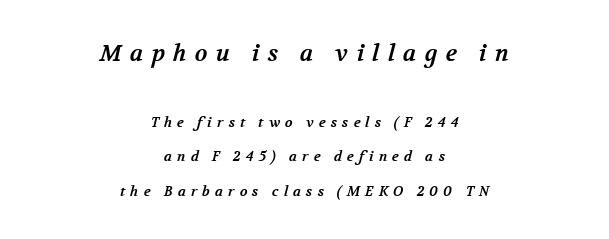
Tracking here is generous; glyphs stand well apart from one another. In this sample the first text group is rendered at the bigger scale. This sample is center-justified, so both line endings float freely. A typesetter would call this leading open, well beyond the default. Stroke thickness is high; the sample reads as a true bold.
